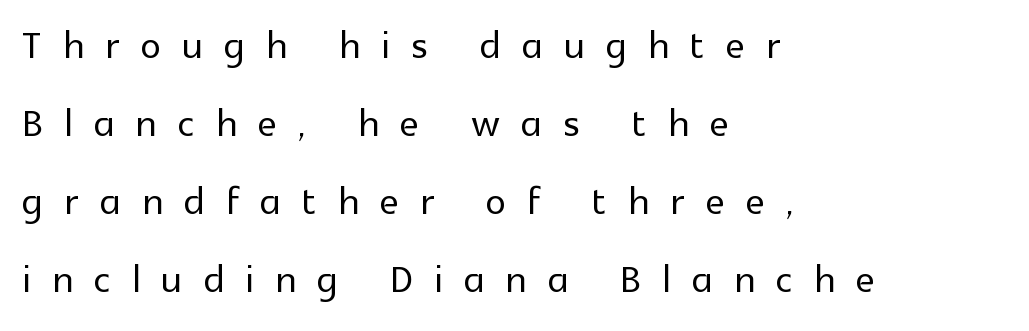
{"serif": "no", "italic": "no", "width": "normal", "x_height": "medium", "monospaced": "no", "underline": "no", "align": "left", "line_spacing": "normal", "line_spacing_ratio": 1.53, "letter_spacing": "wide", "letter_spacing_em": 0.42, "glyph_px": 51}
